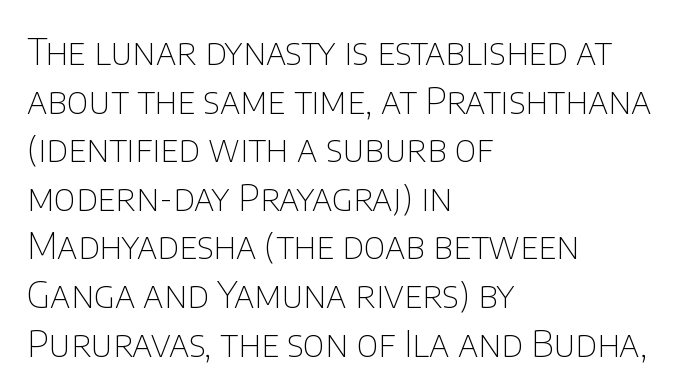
The image shows 36 px thin sans-serif type, upright; set left-aligned, normal line spacing (1.35x), normal letter spacing, not underlined; low stroke contrast and a large x-height.
